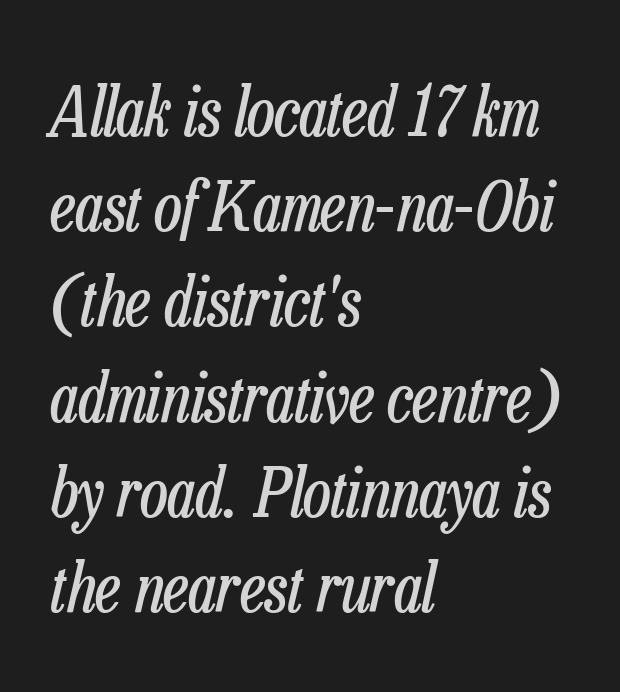
{"italic": "yes", "lean": "right", "slant_degrees": 13, "bold": "no", "weight": "regular", "width": "condensed", "stroke_contrast": "low", "x_height": "medium", "monospaced": "no", "underline": "no", "align": "left", "line_spacing": "normal", "line_spacing_ratio": 1.4, "letter_spacing": "normal", "letter_spacing_em": 0.0, "glyph_px": 68}
